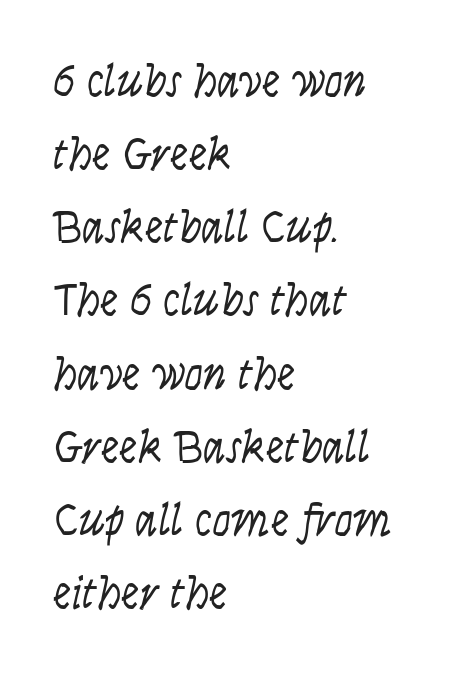
Do the characters align in a grid? No, the font is proportional. This is oblique type, the kind used for emphasis or titles. Nothing heavy about these letters — not bold at all. Words float on clear page, feet unadorned. Is the block centered? No — it sits flush against the left margin.
